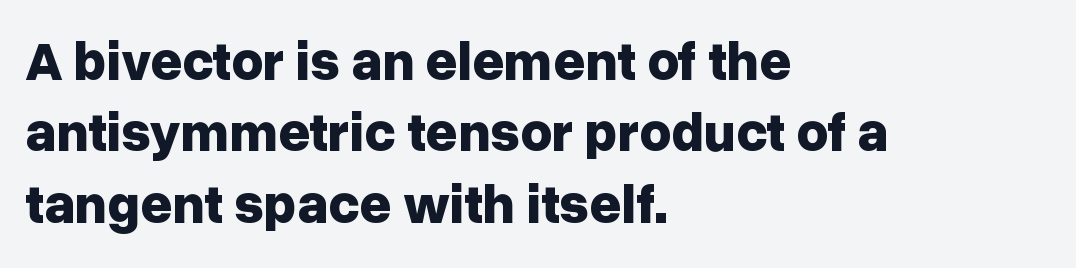
{"serif": "no", "italic": "no", "bold": "yes", "weight": "bold", "width": "normal", "stroke_contrast": "low", "x_height": "medium", "monospaced": "no", "underline": "no", "align": "left", "line_spacing": "normal", "line_spacing_ratio": 1.3, "letter_spacing": "normal", "letter_spacing_em": 0.0, "glyph_px": 55}
